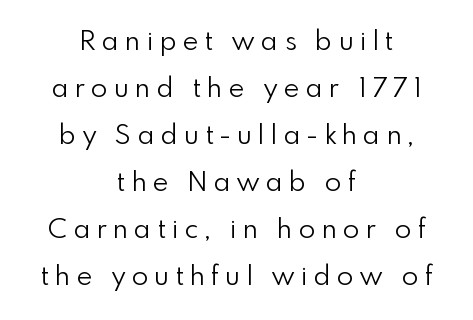
Caption: multi-line text, centered on the measure. The type is letterspaced generously, with wide tracking. Just letters on the line, the space beneath them empty. The typography opts for an upright posture over an oblique one. A quiet, ordinary-to-light weight characterises the typeface.
